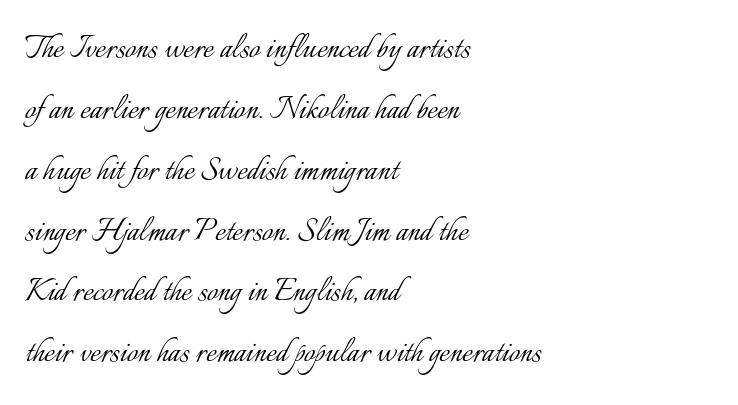
The lines sit at an ordinary, default distance from one another. Unmarked baselines from the first word to the last. Notice how the passage keeps a crisp vertical edge on the left only. A typesetter would call this proportional, since set widths differ per character.
